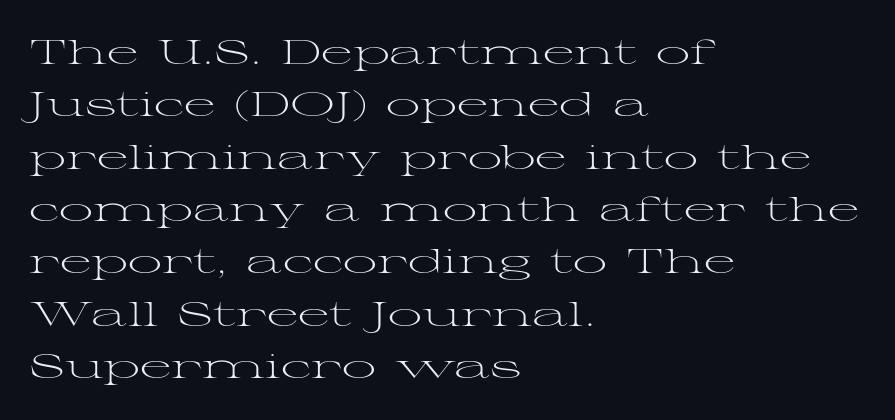
Q: Is the text bold? A: No.
Q: Is the text italic (slanted)? A: No, it is upright.
Q: Is the typeface a serif or a sans-serif typeface? A: Serif.
Q: Is the text underlined? A: No.
Q: How is the paragraph aligned? A: Left-aligned.
Q: Is the spacing between letters normal or unusually wide? A: Normal.
Q: Is the spacing between lines tight, normal or loose? A: Normal.
Q: Width (condensed, normal, or wide)? A: Wide.
Q: Stroke contrast? A: Medium.
Q: x-height? A: Medium.
Q: Monospaced? A: No.
